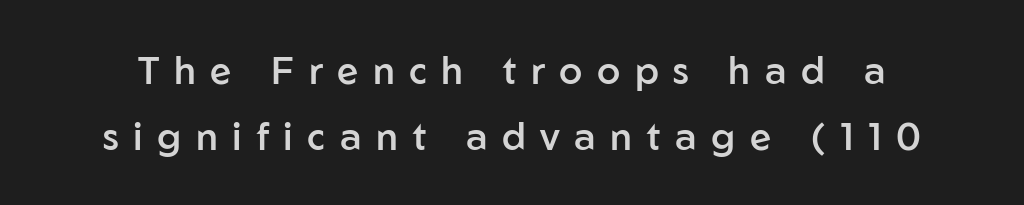
Q: Is the text bold? A: Semi-bold.
Q: Is the text italic (slanted)? A: No, it is upright.
Q: Is the typeface a serif or a sans-serif typeface? A: Sans-serif.
Q: Is the text underlined? A: No.
Q: Is the spacing between letters normal or unusually wide? A: Unusually wide.
Q: Width (condensed, normal, or wide)? A: Normal.
Q: Stroke contrast? A: Low.
Q: x-height? A: Medium.
Q: Monospaced? A: No.
